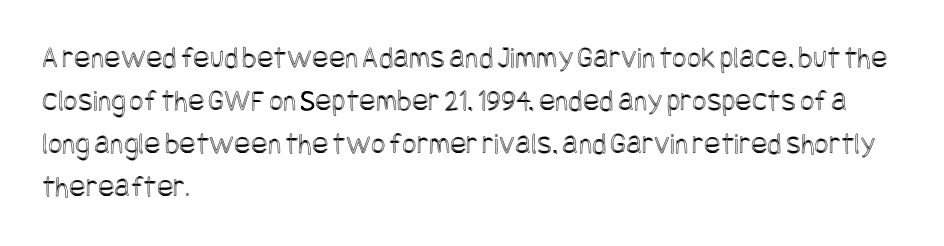
Q: Is the text italic (slanted)? A: No, it is upright.
Q: Is the text underlined? A: No.
Q: How is the paragraph aligned? A: Left-aligned.
Q: Is the spacing between letters normal or unusually wide? A: Normal.
Q: Is the spacing between lines tight, normal or loose? A: Normal.
Q: Width (condensed, normal, or wide)? A: Condensed.
Q: x-height? A: Large.
